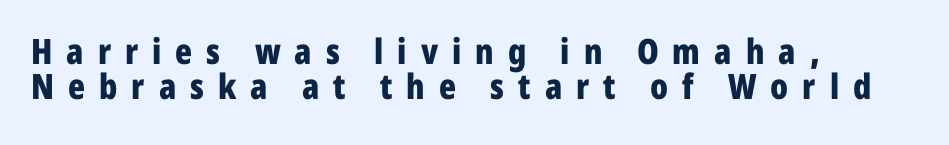
The image shows 35 px bold, condensed sans-serif type, upright; set left-aligned, tight line spacing (1.0x), unusually wide letter spacing (+0.4 em), not underlined; low stroke contrast and a medium x-height.
